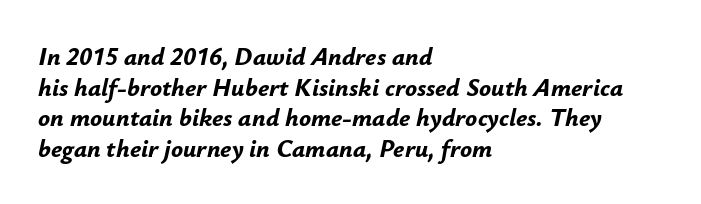
Q: Is the text bold? A: Yes.
Q: Is the text italic (slanted)? A: Yes, it leans right by about 12 degrees.
Q: Is the text underlined? A: No.
Q: How is the paragraph aligned? A: Left-aligned.
Q: Is the spacing between letters normal or unusually wide? A: Normal.
